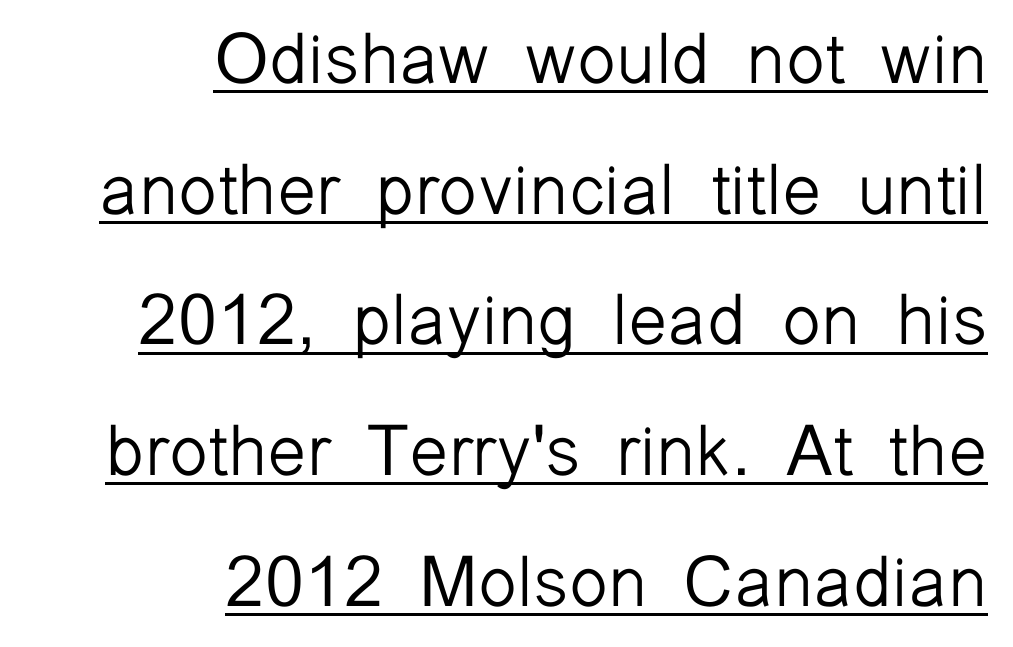
These lines are composed in type without serifs. Emphasis is given by a line drawn under the lettering. Look at the tracking — it's just the regular setting, nothing added. Casual observation: everything's shoved over to the right. Characters remain perfectly vertical along every line. Do the characters align in a grid? No, the font is proportional.
